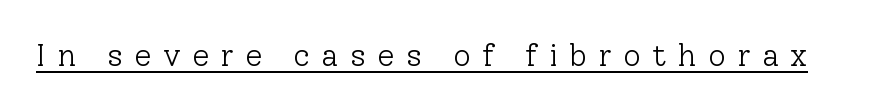
Check where the strokes stop: tiny serifs finish them off. A typographer would call this underscored text. A typesetter would call this proportional, since set widths differ per character. Italic? Not at all — the glyphs are vertical. Words appear elongated and porous because spacing is wide.
